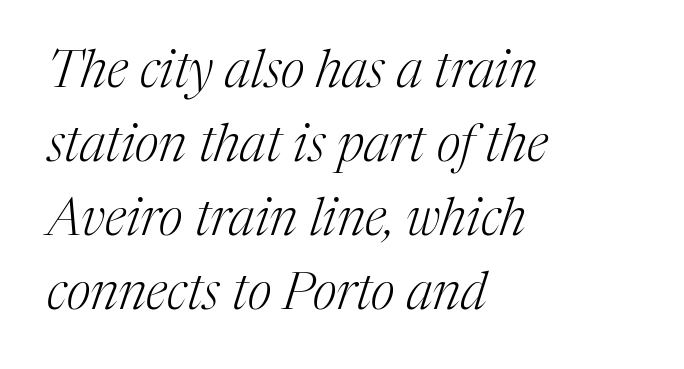
Think of a printed novel: that variable character pitch is what you see here. Horizontal bands of white between lines are of average thickness. One-word summary of the alignment: left. Characters are canted at an angle relative to the baseline's perpendicular. A quiet, ordinary-to-light weight characterises the typeface. The strip under each line holds only bare page.
